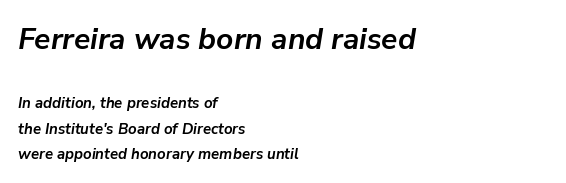
The image shows 30 px semibold type, italic (leaning right); set left-aligned, normal line spacing (1.68x), normal letter spacing, not underlined; the first (top) block is 2.0x larger; low stroke contrast and a medium x-height.
